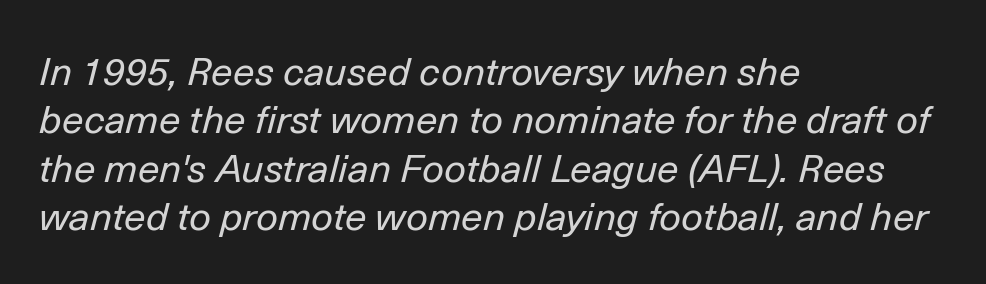
{"italic": "yes", "lean": "right", "slant_degrees": 14, "bold": "no", "weight": "regular", "width": "normal", "stroke_contrast": "low", "x_height": "medium", "monospaced": "no", "underline": "no", "align": "left", "line_spacing_ratio": 1.24, "letter_spacing": "normal", "letter_spacing_em": 0.0, "glyph_px": 39}
